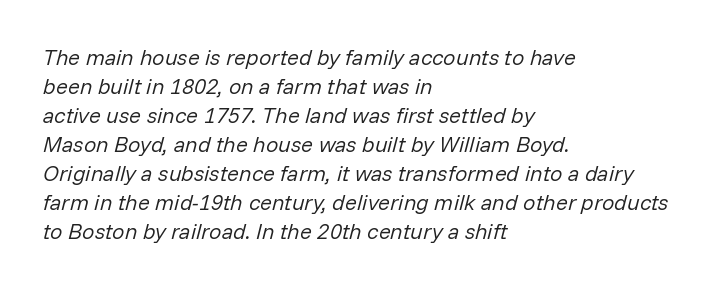
{"italic": "yes", "lean": "right", "slant_degrees": 14, "bold": "no", "underline": "no", "align": "left", "line_spacing": "normal", "line_spacing_ratio": 1.32, "letter_spacing": "normal", "letter_spacing_em": 0.0, "glyph_px": 22}
